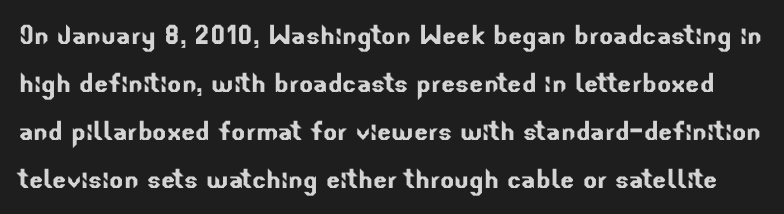
{"serif": "no", "width": "normal", "stroke_contrast": "low", "x_height": "small", "monospaced": "no", "underline": "no", "line_spacing": "normal", "line_spacing_ratio": 1.45, "letter_spacing": "normal", "letter_spacing_em": 0.0, "glyph_px": 33}
